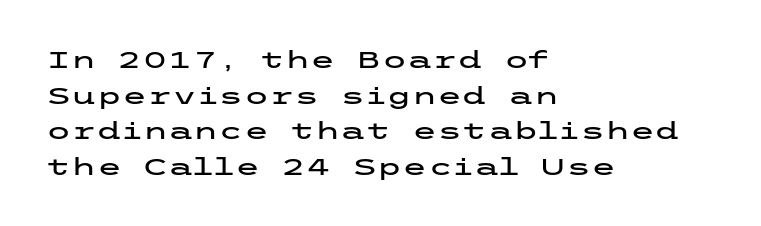
{"italic": "no", "underline": "no", "align": "left", "line_spacing": "normal", "line_spacing_ratio": 1.55, "letter_spacing": "normal", "letter_spacing_em": 0.0, "glyph_px": 23}
